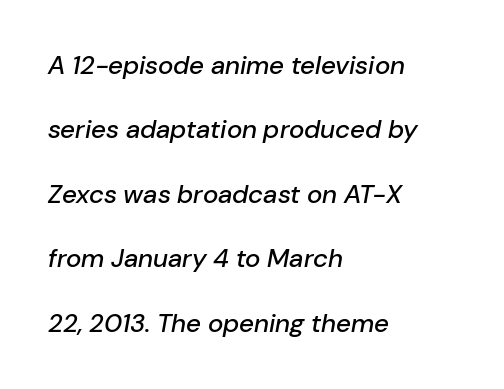
{"italic": "yes", "lean": "right", "slant_degrees": 10, "underline": "no", "align": "left", "line_spacing": "loose", "line_spacing_ratio": 2.48, "letter_spacing": "normal", "letter_spacing_em": 0.0, "glyph_px": 26}
